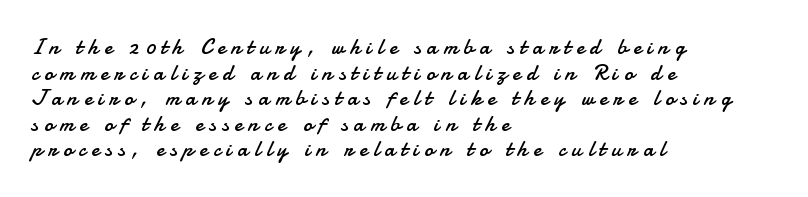
A classic flush-left, rag-right setting is used for this passage. Plain, unruled lines of type. Words appear elongated and porous because spacing is wide.
